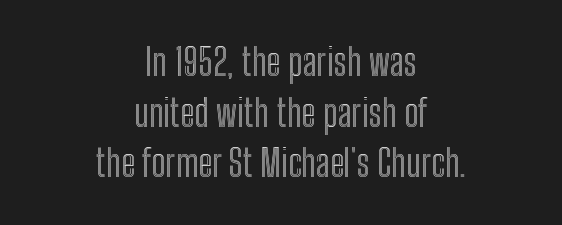
The image shows 38 px condensed type, upright; set centered, normal line spacing (1.33x), normal letter spacing, not underlined; a medium x-height.
